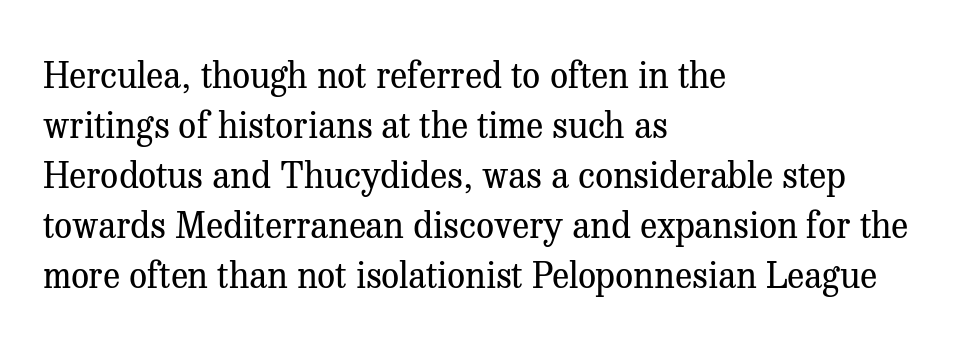
{"serif": "yes", "italic": "no", "bold": "no", "weight": "regular", "width": "normal", "stroke_contrast": "medium", "x_height": "medium", "monospaced": "no", "underline": "no", "align": "left", "line_spacing": "normal", "line_spacing_ratio": 1.39, "letter_spacing": "normal", "letter_spacing_em": 0.0, "glyph_px": 36}
